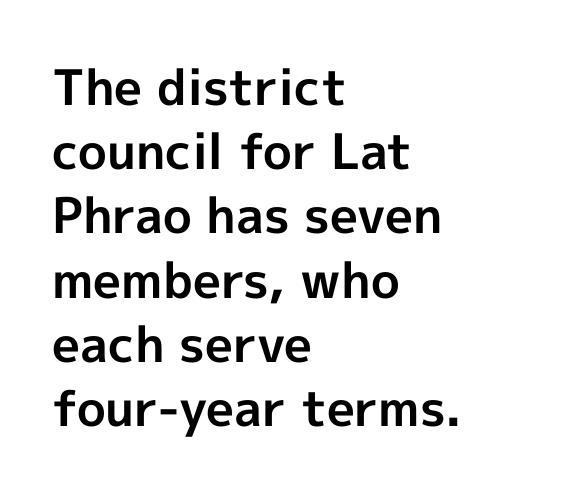
A typesetter would mark this as roman, not italic. Caption: bold face, heavy strokes. Which margin do the lines hug? The left one — the right edge is uneven. Vertically, the passage feels balanced, rows spaced as you'd expect.
